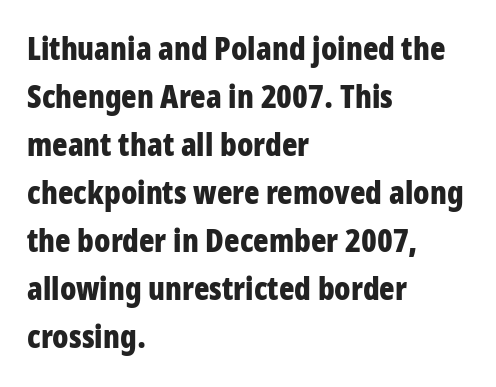
Glance below the letters and you will spot only blank space. Its strokes are broad and dark, the hallmark of bold type. The letters sit at their default tracking, neither squeezed nor spread. The rendering uses natural spacing where letterforms have individual widths. The lines sit at an ordinary, default distance from one another. The type sits square on the baseline with zero lean.
